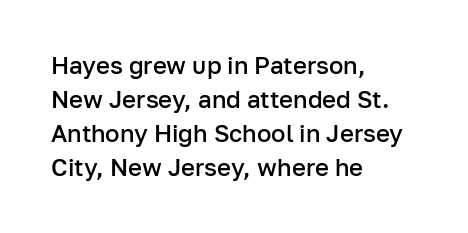
{"italic": "no", "bold": "semi", "underline": "no", "align": "left", "line_spacing": "normal", "line_spacing_ratio": 1.41, "letter_spacing": "normal", "letter_spacing_em": 0.0, "glyph_px": 24}
